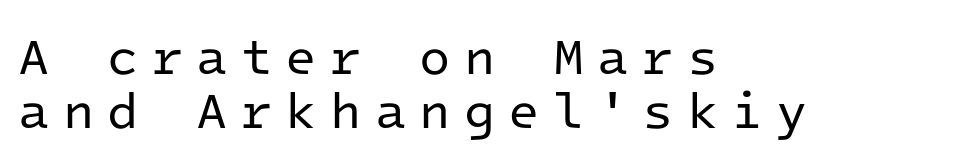
{"serif": "no", "italic": "no", "bold": "no", "weight": "regular", "width": "normal", "stroke_contrast": "low", "x_height": "medium", "monospaced": "yes", "underline": "no", "align": "left", "line_spacing": "tight", "line_spacing_ratio": 1.05, "letter_spacing": "wide", "letter_spacing_em": 0.26, "glyph_px": 51}
